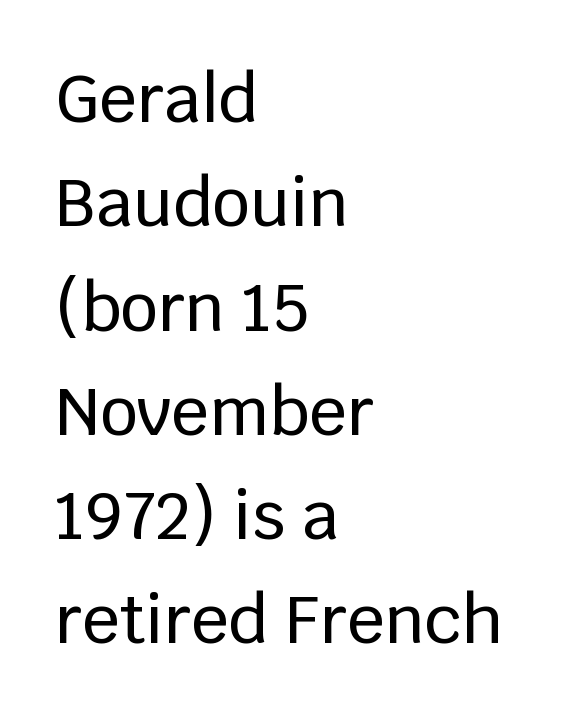
The image shows 66 px sans-serif type, upright; set left-aligned, normal line spacing (1.58x), normal letter spacing, not underlined; low stroke contrast and a large x-height.
